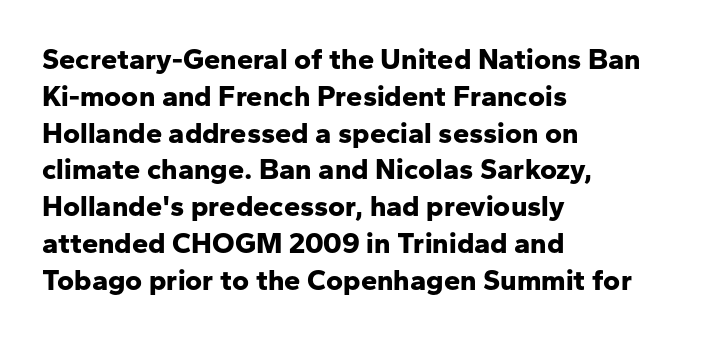
Honestly, there is no underline to notice here at all. Every character sits straight up, as roman type does. Spacing verdict: proportional, widths tailored to each character. Between one letter and the next there's only the usual sliver of space. Strokes here are thick enough to call this a true bold. Each letter's strokes conclude bluntly, with no projecting serifs.
